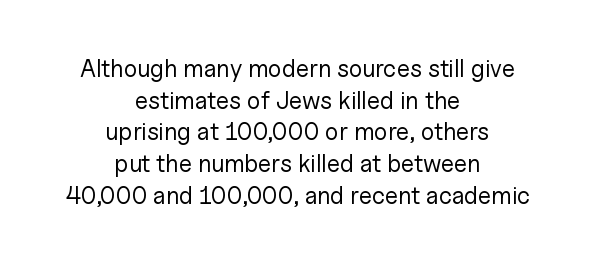
{"italic": "no", "bold": "no", "underline": "no", "align": "center", "line_spacing": "normal", "line_spacing_ratio": 1.32, "letter_spacing": "normal", "letter_spacing_em": 0.0, "glyph_px": 24}
